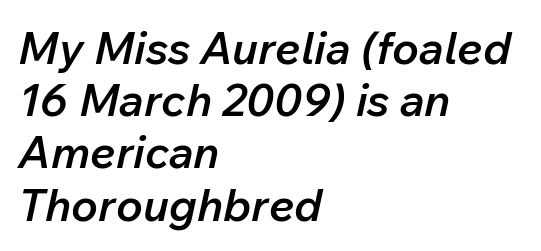
Q: Is the text bold? A: Semi-bold.
Q: Is the text italic (slanted)? A: Yes, it leans right by about 12 degrees.
Q: Is the text underlined? A: No.
Q: How is the paragraph aligned? A: Left-aligned.
Q: Is the spacing between letters normal or unusually wide? A: Normal.
Q: Width (condensed, normal, or wide)? A: Normal.
Q: Stroke contrast? A: Low.
Q: x-height? A: Medium.
Q: Monospaced? A: No.
